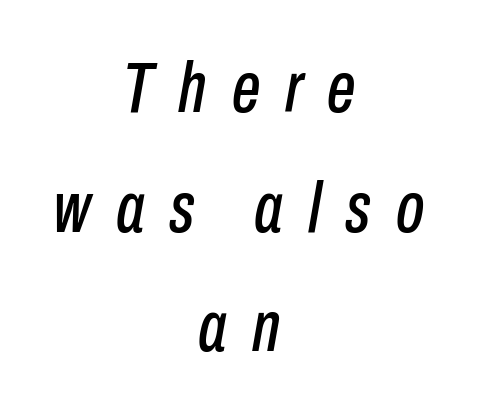
Q: Is the text italic (slanted)? A: Yes, it leans right by about 10 degrees.
Q: Is the text underlined? A: No.
Q: How is the paragraph aligned? A: Centered.
Q: Is the spacing between letters normal or unusually wide? A: Unusually wide.
Q: Is the spacing between lines tight, normal or loose? A: Normal.
Q: Width (condensed, normal, or wide)? A: Condensed.
Q: Stroke contrast? A: Low.
Q: x-height? A: Medium.
Q: Monospaced? A: No.
